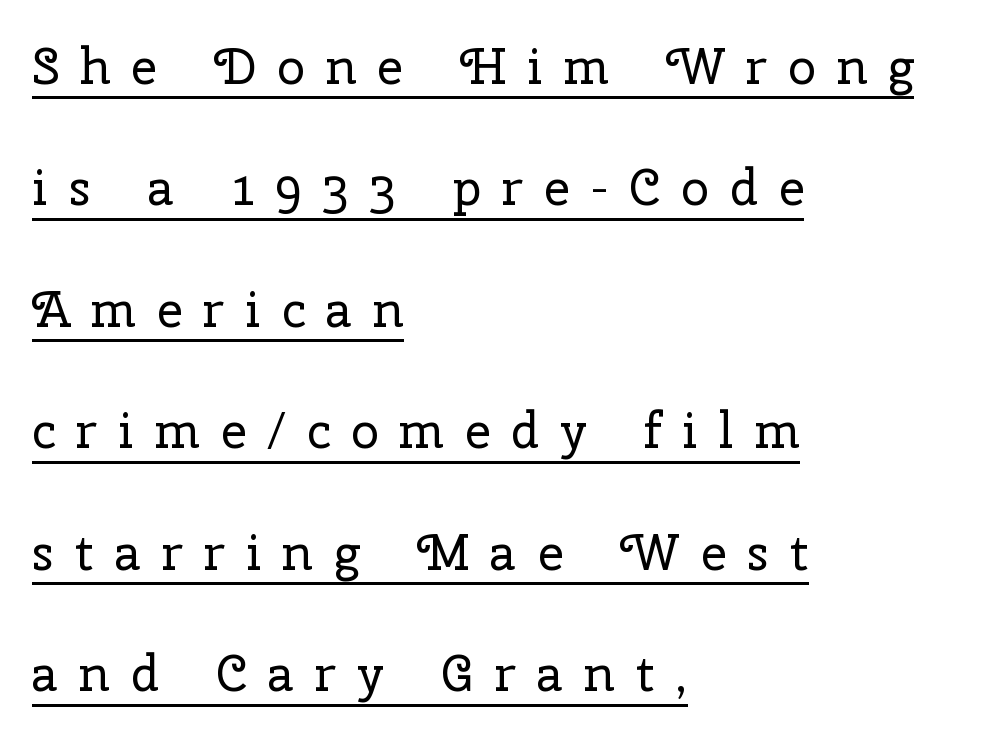
{"serif": "yes", "italic": "no", "bold": "no", "weight": "regular", "width": "normal", "stroke_contrast": "low", "x_height": "medium", "monospaced": "no", "underline": "yes", "align": "left", "line_spacing": "loose", "line_spacing_ratio": 2.43, "letter_spacing": "wide", "letter_spacing_em": 0.42, "glyph_px": 50}
